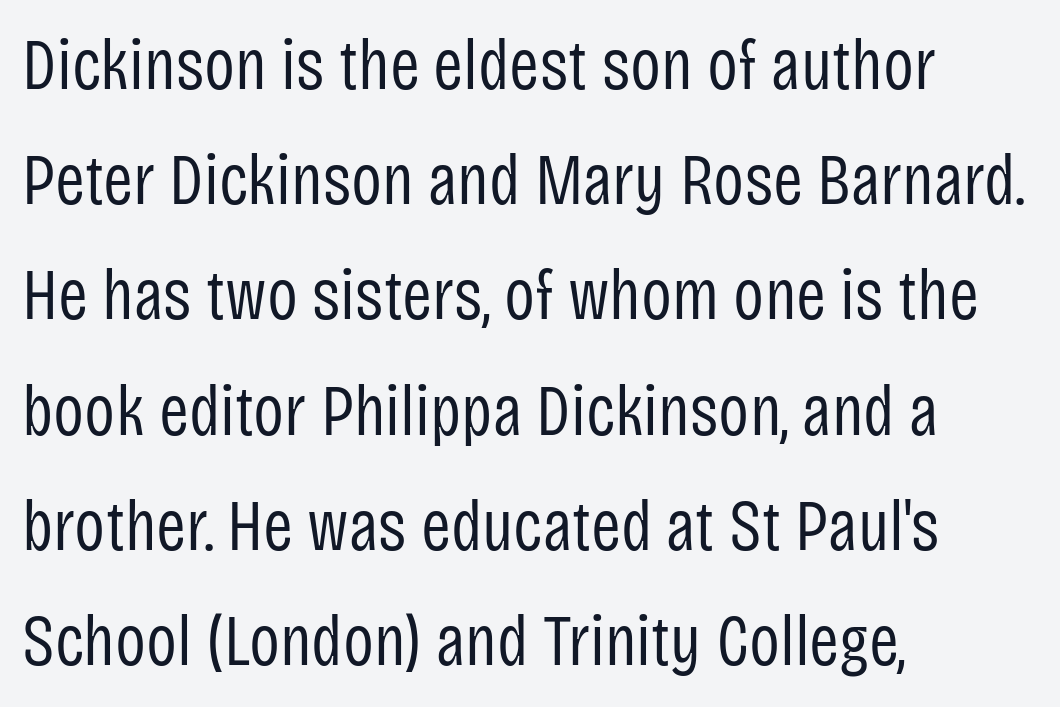
{"serif": "no", "italic": "no", "bold": "no", "weight": "regular", "width": "condensed", "stroke_contrast": "low", "x_height": "large", "monospaced": "no", "underline": "no", "align": "left", "line_spacing": "normal", "line_spacing_ratio": 1.6, "letter_spacing": "normal", "letter_spacing_em": 0.0, "glyph_px": 72}
